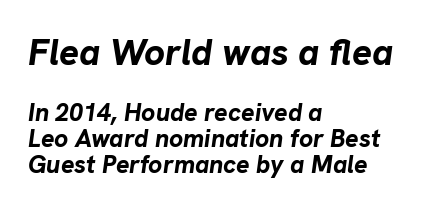
{"italic": "yes", "lean": "right", "slant_degrees": 8, "bold": "yes", "weight": "bold", "width": "normal", "stroke_contrast": "low", "x_height": "medium", "monospaced": "no", "underline": "no", "align": "left", "line_spacing": "tight", "line_spacing_ratio": 1.04, "letter_spacing": "normal", "letter_spacing_em": 0.0, "larger_block": "first", "size_ratio": 1.48, "glyph_px": 37}
